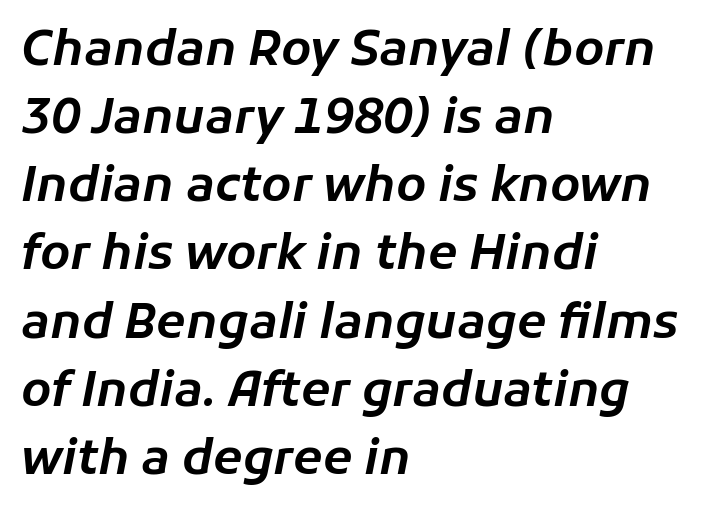
Q: Is the text italic (slanted)? A: Yes, it leans right by about 11 degrees.
Q: Is the text underlined? A: No.
Q: How is the paragraph aligned? A: Left-aligned.
Q: Is the spacing between letters normal or unusually wide? A: Normal.
Q: Is the spacing between lines tight, normal or loose? A: Normal.
Q: Width (condensed, normal, or wide)? A: Normal.
Q: Stroke contrast? A: Low.
Q: x-height? A: Medium.
Q: Monospaced? A: No.
